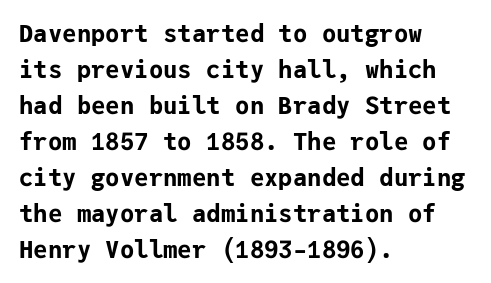
These lines are set flush left with a ragged right edge. Upright lettering throughout. Compared with typical body copy, the letter spacing here is the same. The line-height multiplier appears to be the usual default.
